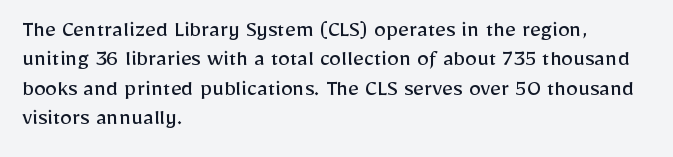
Notice how the stems are strictly vertical — no italics here. Standard letterfit; no display-style spreading of the glyphs. The space beneath each line is pristine and unruled. Counters stay open thanks to moderate or lighter strokes. A classic flush-left, rag-right setting is used for this passage.
